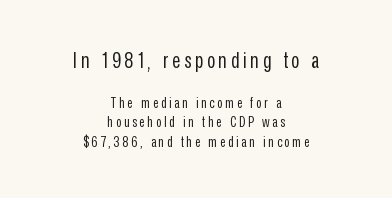
{"italic": "no", "bold": "no", "underline": "no", "align": "center", "line_spacing": "normal", "line_spacing_ratio": 1.32, "larger_block": "first", "size_ratio": 1.47, "glyph_px": 22}
